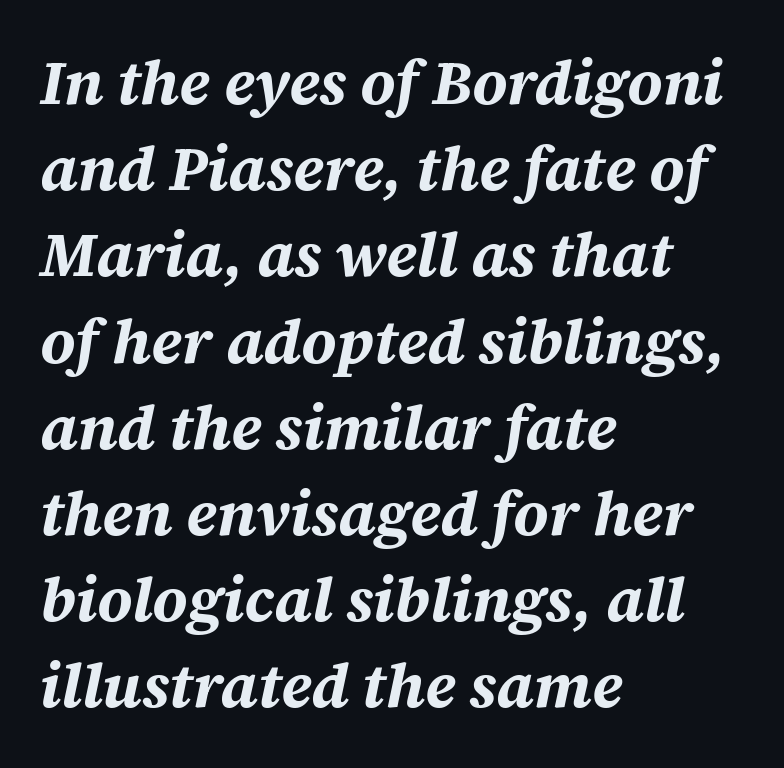
Q: Is the text bold? A: Yes.
Q: Is the text italic (slanted)? A: Yes, it leans right by about 12 degrees.
Q: Is the text underlined? A: No.
Q: How is the paragraph aligned? A: Left-aligned.
Q: Is the spacing between letters normal or unusually wide? A: Normal.
Q: Is the spacing between lines tight, normal or loose? A: Normal.
Q: Width (condensed, normal, or wide)? A: Normal.
Q: Stroke contrast? A: Medium.
Q: x-height? A: Large.
Q: Monospaced? A: No.
